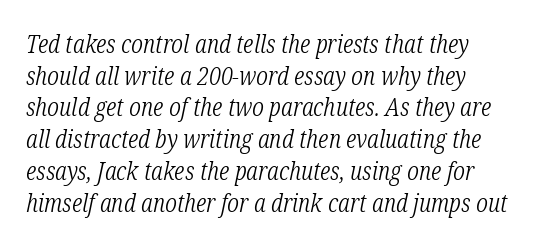
Honestly, there is no underline to notice here at all. A light-to-regular cut is what we see here. Words appear dense and cohesive because spacing is normal. Slant detected: the letters are inclined.
